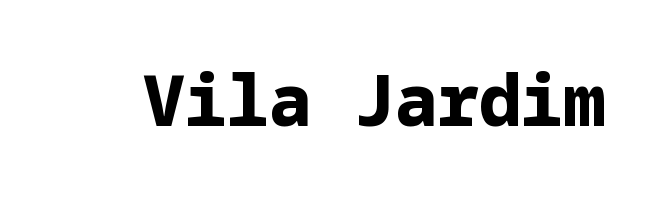
The lettering holds an erect, upright posture throughout. Just letters on the line, the space beneath them empty. Standard letterfit; no display-style spreading of the glyphs. Is the type bold? Yes — the strokes are clearly thick and heavy.
